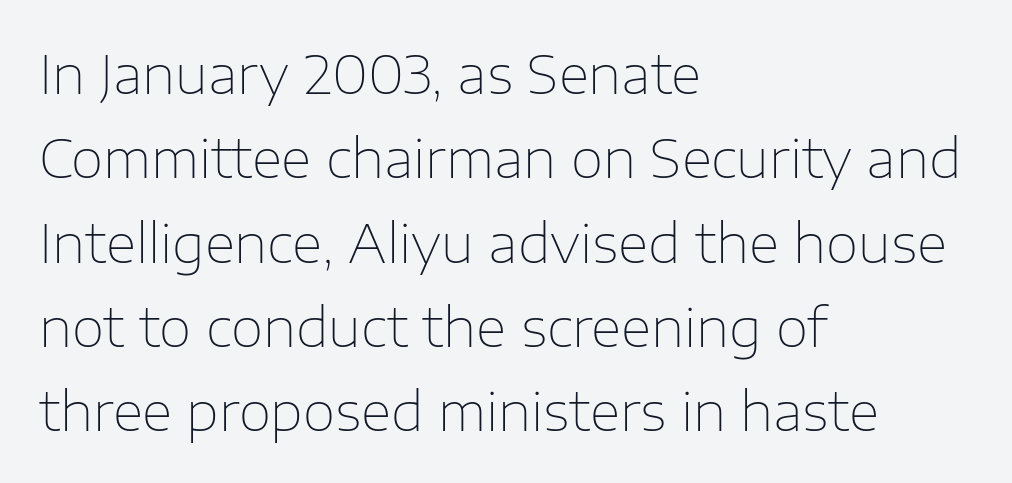
Q: Is the text bold? A: No.
Q: Is the text italic (slanted)? A: No, it is upright.
Q: Is the typeface a serif or a sans-serif typeface? A: Sans-serif.
Q: Is the text underlined? A: No.
Q: How is the paragraph aligned? A: Left-aligned.
Q: Is the spacing between letters normal or unusually wide? A: Normal.
Q: Is the spacing between lines tight, normal or loose? A: Normal.
Q: Width (condensed, normal, or wide)? A: Normal.
Q: Stroke contrast? A: Low.
Q: x-height? A: Medium.
Q: Monospaced? A: No.
